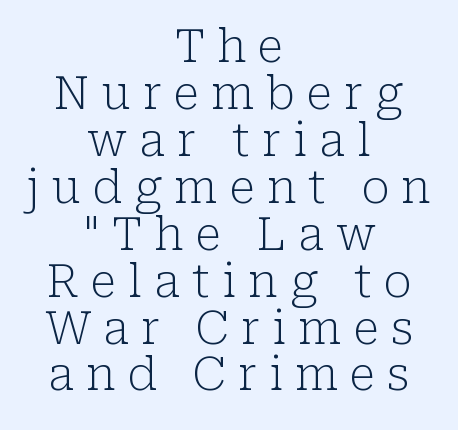
{"serif": "yes", "italic": "no", "bold": "no", "weight": "light", "width": "normal", "stroke_contrast": "low", "x_height": "medium", "monospaced": "no", "underline": "no", "align": "center", "line_spacing": "tight", "line_spacing_ratio": 1.02, "letter_spacing": "wide", "letter_spacing_em": 0.26, "glyph_px": 46}
